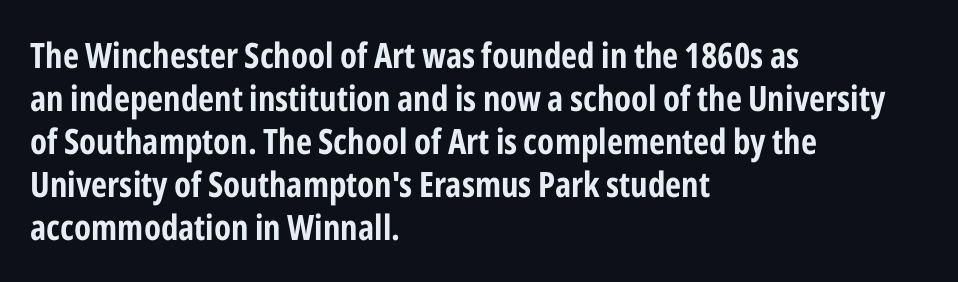
Q: Is the text bold? A: Yes.
Q: Is the text italic (slanted)? A: No, it is upright.
Q: Is the typeface a serif or a sans-serif typeface? A: Sans-serif.
Q: Is the text underlined? A: No.
Q: How is the paragraph aligned? A: Left-aligned.
Q: Is the spacing between letters normal or unusually wide? A: Normal.
Q: Width (condensed, normal, or wide)? A: Condensed.
Q: Stroke contrast? A: Low.
Q: x-height? A: Medium.
Q: Monospaced? A: No.
